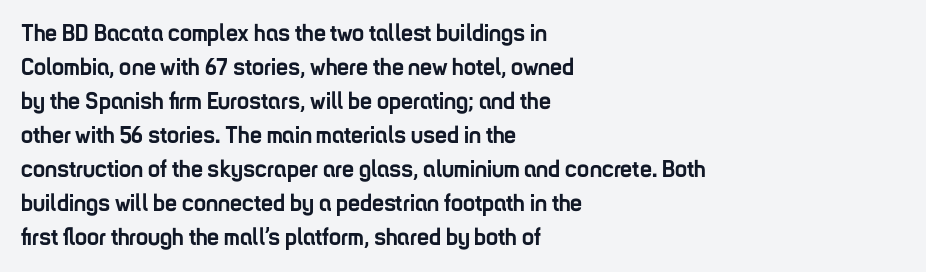
Q: Is the text bold? A: Yes.
Q: Is the text italic (slanted)? A: No, it is upright.
Q: Is the text underlined? A: No.
Q: How is the paragraph aligned? A: Left-aligned.
Q: Is the spacing between letters normal or unusually wide? A: Normal.
Q: Is the spacing between lines tight, normal or loose? A: Normal.
